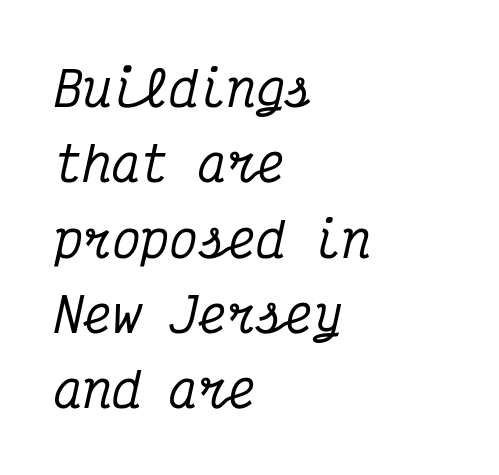
Serifs: yes, visible at the terminals of the letterforms. Is this a fixed-width face? Yes — each glyph sits in an identical cell. Italic: yes, the glyphs are oblique. If you drew a ruler down the left edge, every line would touch it.
